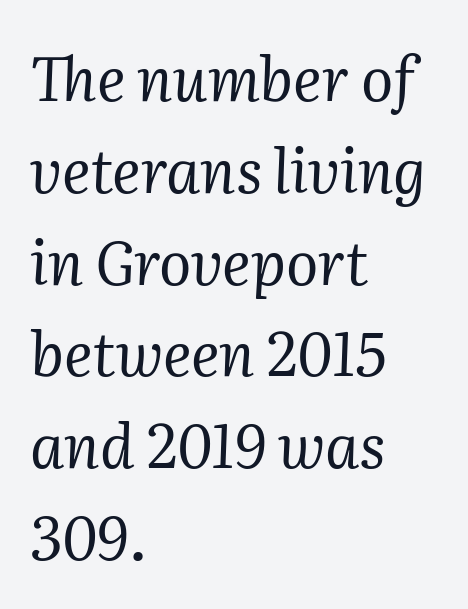
{"serif": "yes", "italic": "yes", "lean": "right", "slant_degrees": 2, "bold": "no", "weight": "regular", "width": "normal", "stroke_contrast": "medium", "x_height": "medium", "monospaced": "no", "underline": "no", "align": "left", "line_spacing": "normal", "line_spacing_ratio": 1.53, "letter_spacing": "normal", "letter_spacing_em": 0.0, "glyph_px": 60}
